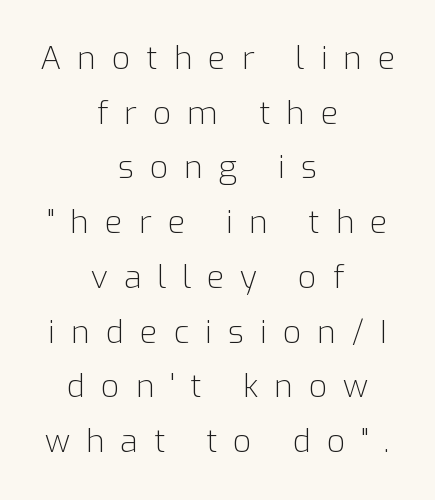
{"serif": "no", "italic": "no", "bold": "no", "weight": "light", "width": "normal", "stroke_contrast": "low", "x_height": "medium", "monospaced": "no", "underline": "no", "align": "center", "line_spacing_ratio": 1.71, "letter_spacing": "wide", "letter_spacing_em": 0.5, "glyph_px": 32}
